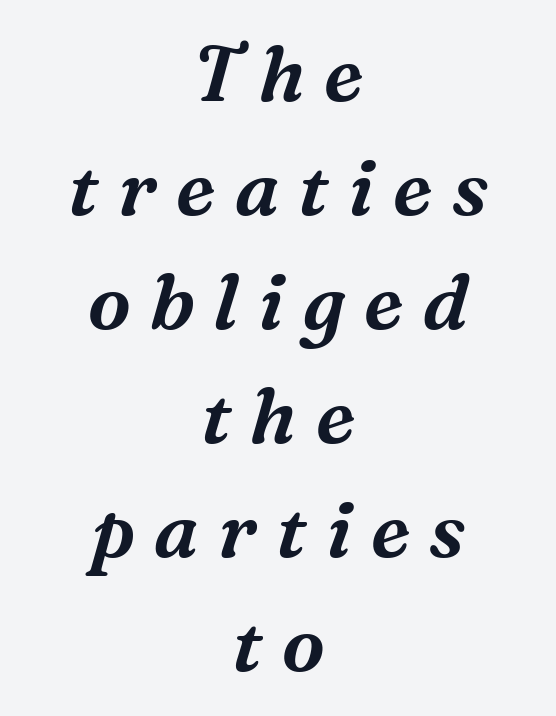
The image shows 77 px serif type, italic (leaning right); set centered, normal line spacing (1.48x), unusually wide letter spacing (+0.25 em), not underlined; medium stroke contrast and a medium x-height.
